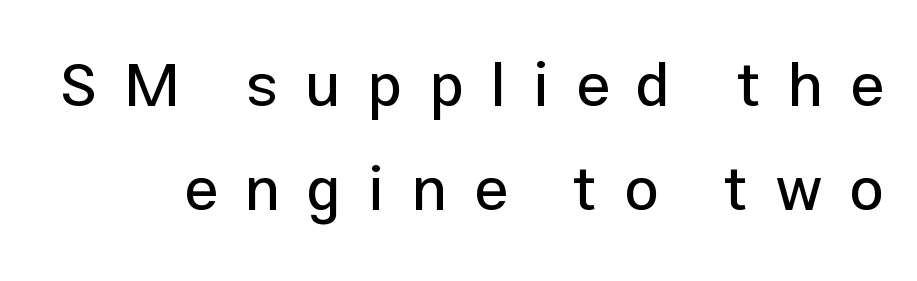
Q: Is the text italic (slanted)? A: No, it is upright.
Q: Is the typeface a serif or a sans-serif typeface? A: Sans-serif.
Q: Is the text underlined? A: No.
Q: Is the spacing between letters normal or unusually wide? A: Unusually wide.
Q: Is the spacing between lines tight, normal or loose? A: Normal.
Q: Width (condensed, normal, or wide)? A: Normal.
Q: Stroke contrast? A: Low.
Q: x-height? A: Medium.
Q: Monospaced? A: No.
